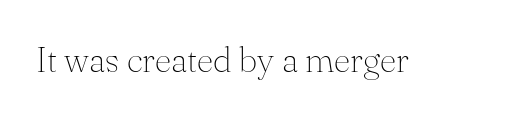
Q: Is the text bold? A: No.
Q: Is the text italic (slanted)? A: No, it is upright.
Q: Is the typeface a serif or a sans-serif typeface? A: Serif.
Q: Is the text underlined? A: No.
Q: Is the spacing between letters normal or unusually wide? A: Normal.
Q: Width (condensed, normal, or wide)? A: Normal.
Q: Stroke contrast? A: Medium.
Q: x-height? A: Small.
Q: Monospaced? A: No.
